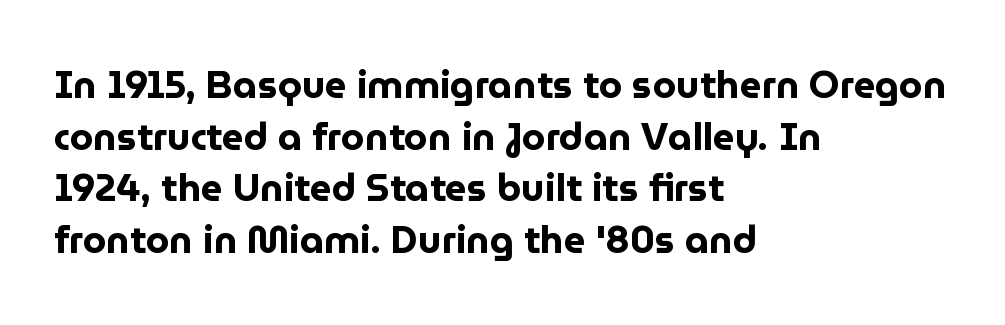
{"serif": "no", "italic": "no", "bold": "yes", "weight": "bold", "width": "normal", "stroke_contrast": "low", "x_height": "medium", "monospaced": "no", "underline": "no", "align": "left", "line_spacing": "normal", "line_spacing_ratio": 1.36, "letter_spacing": "normal", "letter_spacing_em": 0.0, "glyph_px": 38}
